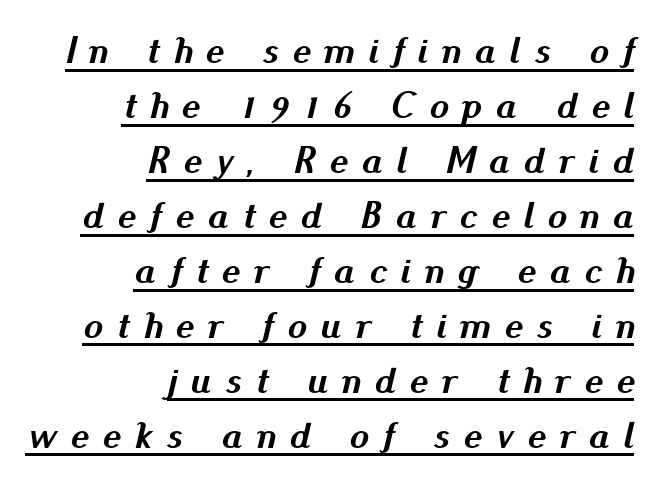
The image shows 39 px semibold type, italic (leaning right); set right-aligned, normal line spacing (1.41x), unusually wide letter spacing (+0.35 em), underlined; medium stroke contrast and a small x-height.
